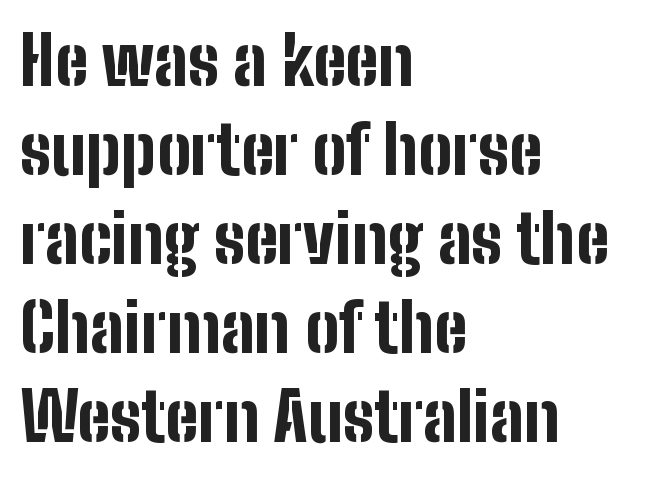
{"serif": "no", "italic": "no", "bold": "yes", "weight": "bold", "width": "condensed", "stroke_contrast": "low", "x_height": "medium", "monospaced": "no", "underline": "no", "align": "left", "line_spacing": "normal", "line_spacing_ratio": 1.33, "letter_spacing": "normal", "letter_spacing_em": 0.0, "glyph_px": 67}
